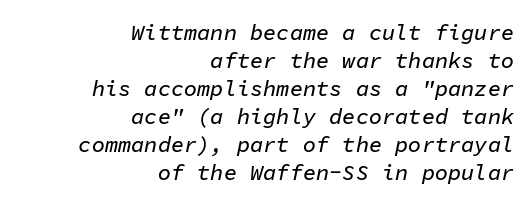
The image shows 22 px text type, italic (leaning right); set right-aligned, normal line spacing (1.27x), normal letter spacing, not underlined.
